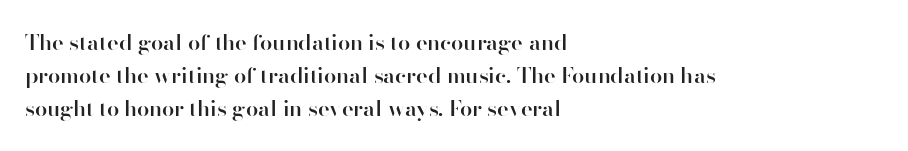
{"italic": "no", "bold": "semi", "underline": "no", "align": "left", "line_spacing": "normal", "line_spacing_ratio": 1.51, "letter_spacing": "normal", "letter_spacing_em": 0.0, "glyph_px": 22}
